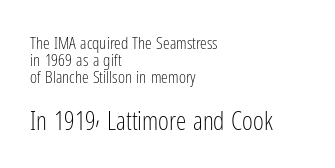
This is not heavy type; no bold has been used. Compare the two chunks: the lower has the greater cap height. A typesetter would call this leading minimal, almost set solid. The foot of each line stays bare and open. When letters stand straight like this, we call the style roman or upright. A typesetter would call this zero additional tracking.
